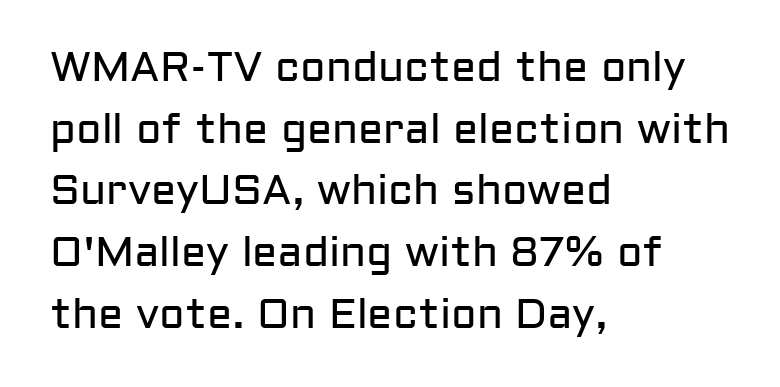
Are there feet on the stems? There aren't — it's a sans. Casual observation: everything's shoved over to the left. A normal amount of white space separates one row of letters from the next. Default kerning and tracking; the words read as compact shapes. A typesetter would mark this as roman, not italic.
